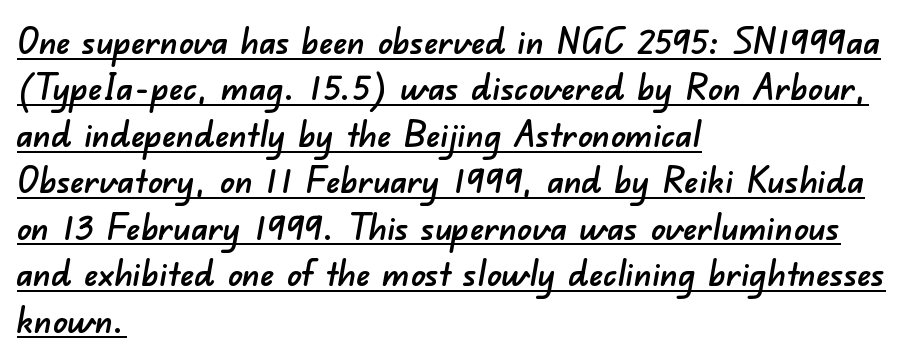
The type family on display is of the sans-serif kind. There is no visible air inserted between adjacent glyphs. Caption: lettering with a line underneath. Casual observation: everything's shoved over to the left.
